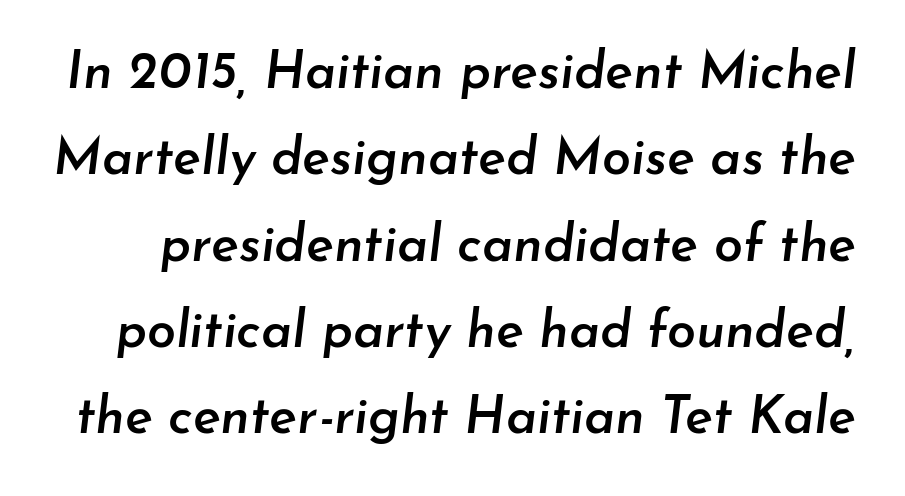
{"italic": "yes", "lean": "right", "slant_degrees": 7, "bold": "semi", "weight": "semibold", "width": "normal", "stroke_contrast": "low", "x_height": "small", "monospaced": "no", "underline": "no", "line_spacing": "normal", "line_spacing_ratio": 1.66, "letter_spacing": "normal", "letter_spacing_em": 0.0, "glyph_px": 52}
